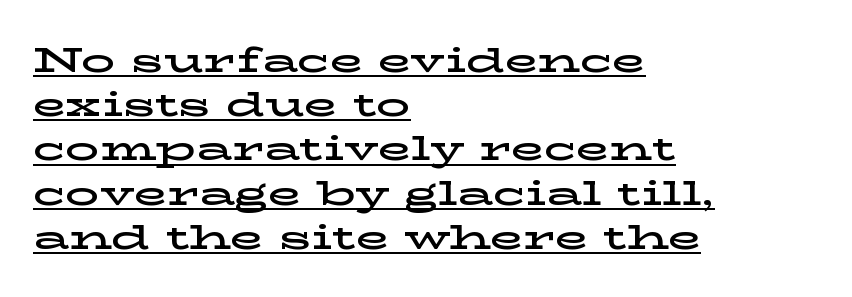
Q: Is the text italic (slanted)? A: No, it is upright.
Q: Is the typeface a serif or a sans-serif typeface? A: Serif.
Q: Is the text underlined? A: Yes.
Q: How is the paragraph aligned? A: Left-aligned.
Q: Is the spacing between letters normal or unusually wide? A: Normal.
Q: Is the spacing between lines tight, normal or loose? A: Normal.
Q: Width (condensed, normal, or wide)? A: Wide.
Q: Stroke contrast? A: Low.
Q: x-height? A: Medium.
Q: Monospaced? A: No.
